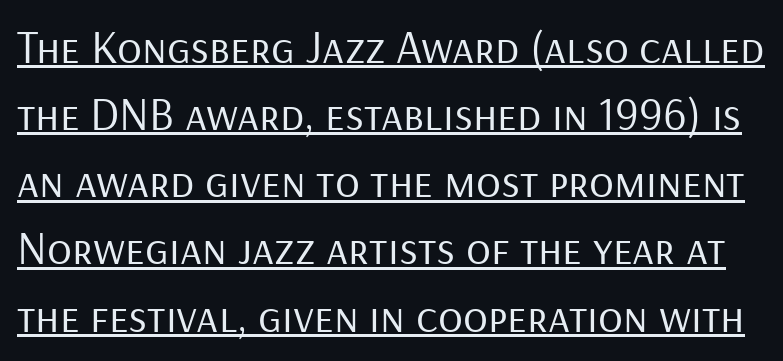
The image shows 46 px regular-weight sans-serif type, upright; set normal line spacing (1.46x), normal letter spacing, underlined; low stroke contrast and a medium x-height.
